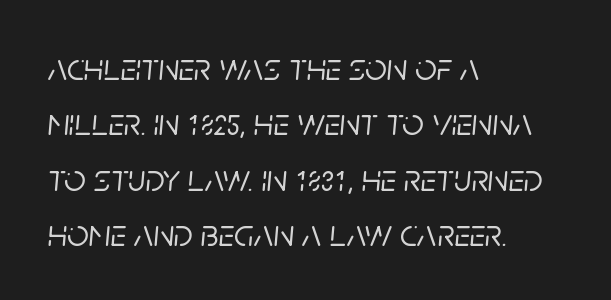
{"italic": "yes", "lean": "right", "slant_degrees": 5, "width": "normal", "stroke_contrast": "low", "x_height": "large", "monospaced": "no", "underline": "no", "align": "left", "line_spacing": "normal", "line_spacing_ratio": 1.46, "letter_spacing": "normal", "letter_spacing_em": 0.0, "glyph_px": 38}
